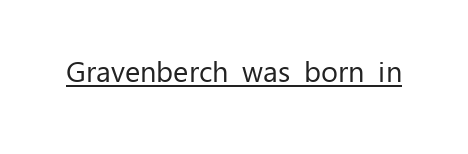
The image shows 29 px regular-weight sans-serif type, upright; set normal letter spacing, underlined; low stroke contrast and a medium x-height.
